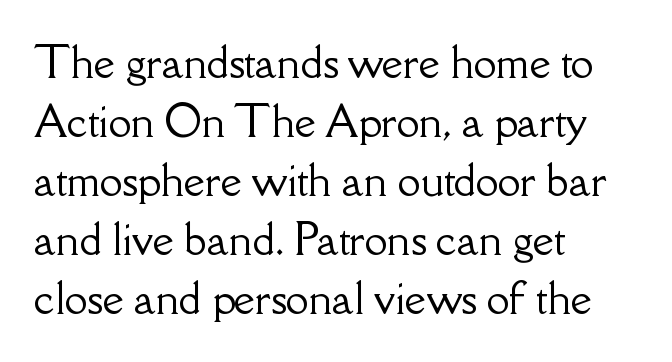
The image shows 41 px serif type, upright; set left-aligned, normal line spacing (1.44x), normal letter spacing, not underlined; low stroke contrast and a small x-height.
